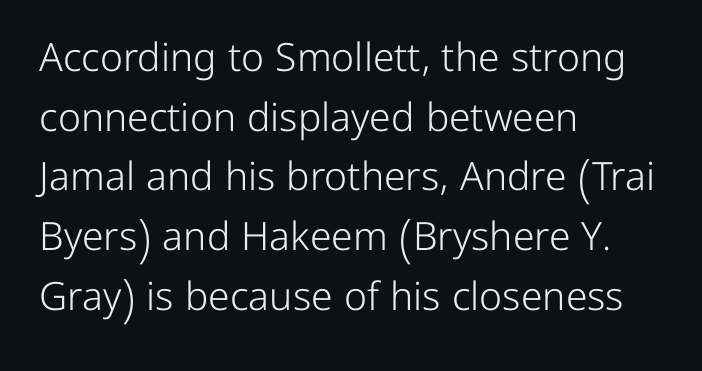
A normal amount of white space separates one row of letters from the next. Vertical strokes here are truly vertical. Plain, unruled lines of type. Check where the strokes stop: nothing finishes them off — pure sans.
